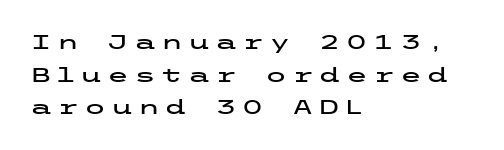
The image shows 20 px text type, upright; set left-aligned, normal line spacing (1.63x), unusually wide letter spacing (+0.25 em), not underlined.
